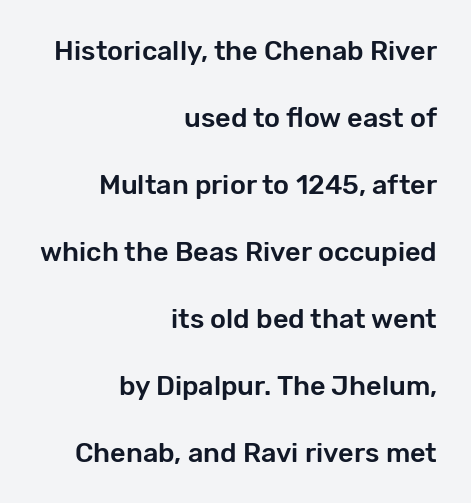
The image shows 27 px text type, upright; set right-aligned, loose line spacing (2.48x), normal letter spacing, not underlined.
